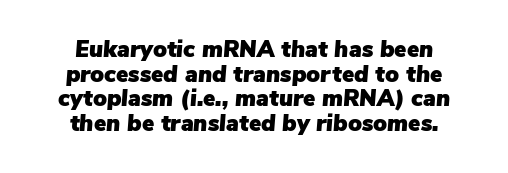
The image shows 23 px text type, italic (leaning right); set centered, tight line spacing (1.07x), normal letter spacing, not underlined.
